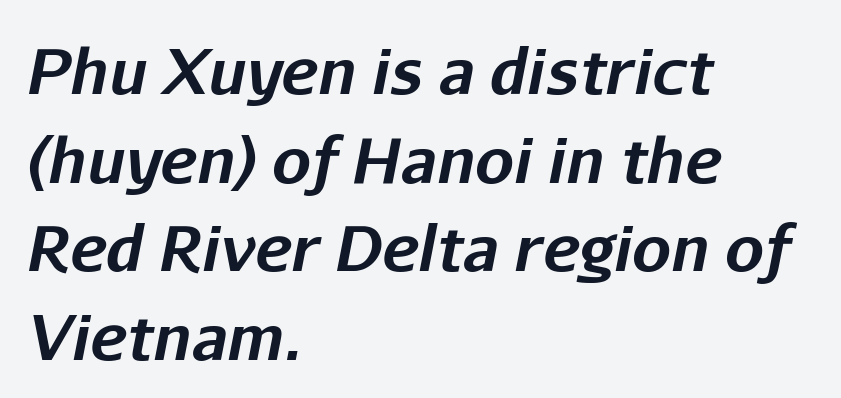
{"italic": "yes", "lean": "right", "slant_degrees": 11, "bold": "yes", "weight": "bold", "width": "normal", "stroke_contrast": "low", "x_height": "medium", "monospaced": "no", "underline": "no", "align": "left", "line_spacing": "normal", "line_spacing_ratio": 1.43, "letter_spacing": "normal", "letter_spacing_em": 0.0, "glyph_px": 62}
